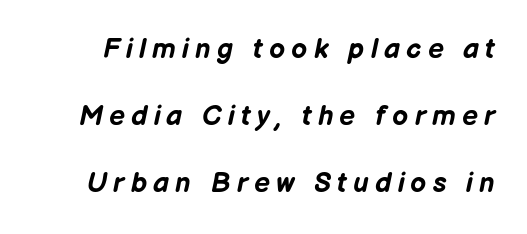
Loose tracking; the words dissolve into strings of separated letters. In terms of weight, the rendering is a true, heavy bold. Is the type slanted? Yes — the strokes lean at a clear angle. A clean baseline with only descenders dipping below it. Is this a fixed-width face? No — the glyphs have proportional, varying widths.
